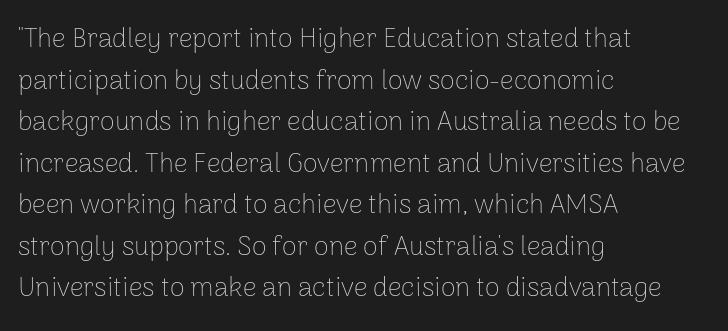
Q: Is the text bold? A: No.
Q: Is the text italic (slanted)? A: No, it is upright.
Q: Is the text underlined? A: No.
Q: How is the paragraph aligned? A: Left-aligned.
Q: Is the spacing between letters normal or unusually wide? A: Normal.
Q: Is the spacing between lines tight, normal or loose? A: Normal.
